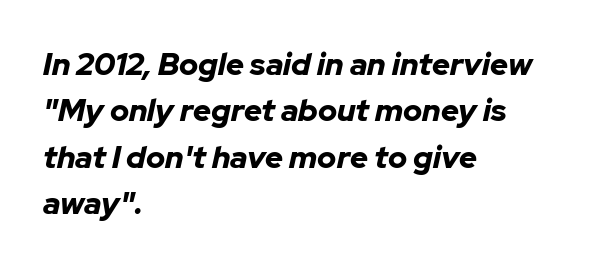
Q: Is the text bold? A: Yes.
Q: Is the text italic (slanted)? A: Yes, it leans right by about 12 degrees.
Q: Is the text underlined? A: No.
Q: How is the paragraph aligned? A: Left-aligned.
Q: Is the spacing between letters normal or unusually wide? A: Normal.
Q: Is the spacing between lines tight, normal or loose? A: Normal.
Q: Width (condensed, normal, or wide)? A: Normal.
Q: Stroke contrast? A: Low.
Q: x-height? A: Medium.
Q: Monospaced? A: No.
